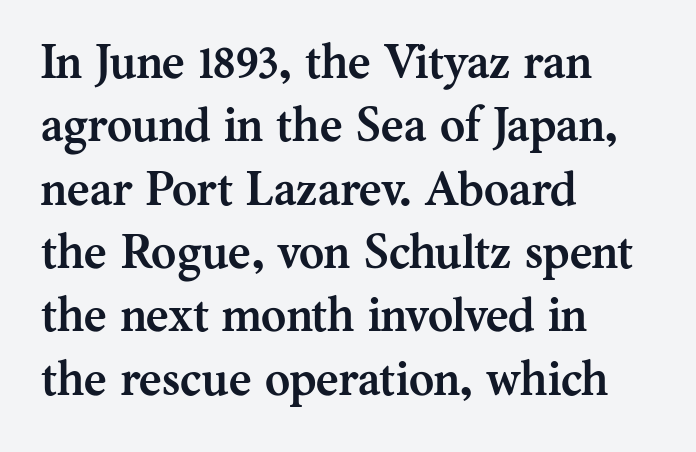
The zone under the glyphs is completely vacant. Glyph-to-glyph distance matches everyday printed text. Compared with a centered layout, this one pins lines to the left instead. Posture: upright roman.
